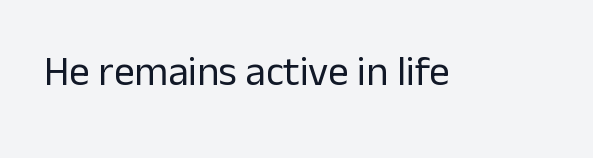
{"serif": "no", "italic": "no", "bold": "no", "weight": "regular", "width": "normal", "stroke_contrast": "low", "x_height": "medium", "monospaced": "no", "underline": "no", "letter_spacing": "normal", "letter_spacing_em": 0.0, "glyph_px": 41}
